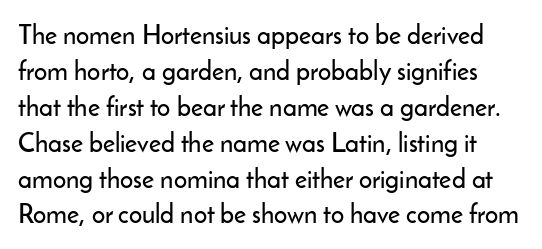
Glance below the letters and you will spot only blank space. The vertical gap from one line to the next is medium. The type is set solid horizontally, with unmodified tracking. The specimen reads as upright at a glance.
